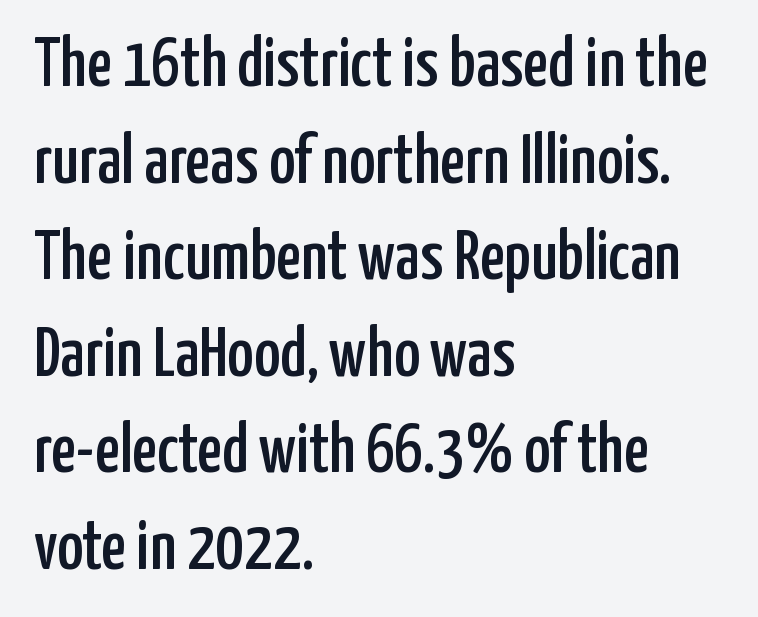
{"serif": "no", "italic": "no", "width": "condensed", "stroke_contrast": "low", "x_height": "medium", "monospaced": "no", "underline": "no", "align": "left", "line_spacing": "normal", "line_spacing_ratio": 1.38, "letter_spacing": "normal", "letter_spacing_em": 0.0, "glyph_px": 70}
